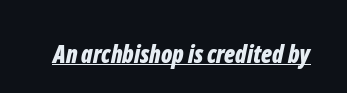
{"italic": "yes", "lean": "right", "slant_degrees": 12, "bold": "yes", "underline": "yes", "letter_spacing": "normal", "letter_spacing_em": 0.0, "glyph_px": 24}
